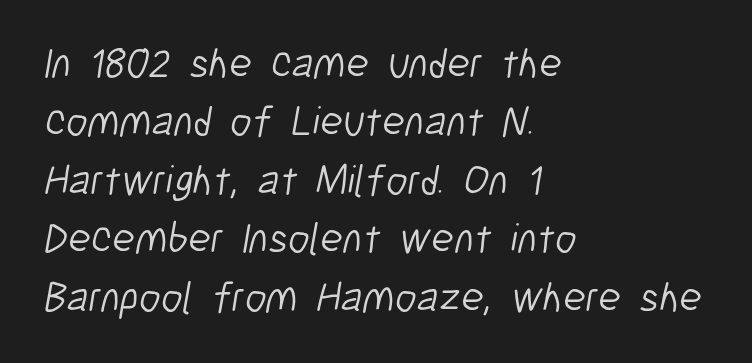
The image shows 42 px light, condensed sans-serif type; set left-aligned, normal line spacing (1.39x), normal letter spacing, not underlined; low stroke contrast and a medium x-height.
